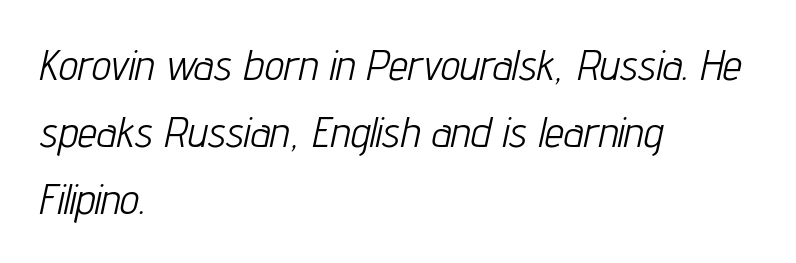
The image shows 43 px light, condensed type, italic (leaning right); set left-aligned, normal line spacing (1.56x), normal letter spacing, not underlined; low stroke contrast and a medium x-height.
